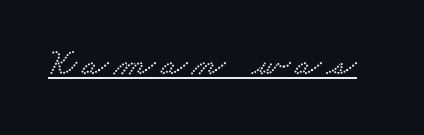
The image shows 38 px wide serif type; set underlined; low stroke contrast and a small x-height.
